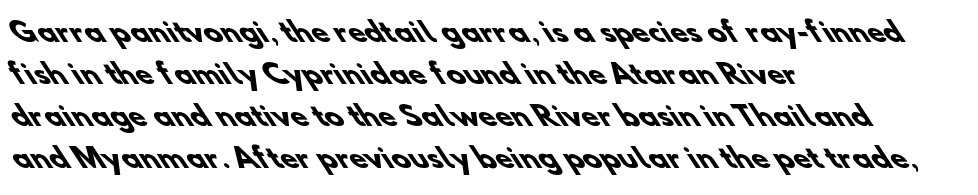
Q: Is the text bold? A: Yes.
Q: Is the text underlined? A: No.
Q: How is the paragraph aligned? A: Left-aligned.
Q: Is the spacing between letters normal or unusually wide? A: Normal.
Q: Is the spacing between lines tight, normal or loose? A: Normal.
